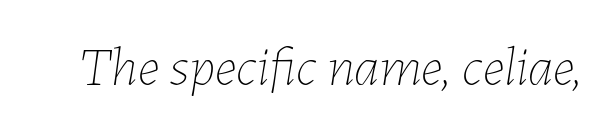
Q: Is the text bold? A: No.
Q: Is the text italic (slanted)? A: Yes, it leans right by about 7 degrees.
Q: Is the text underlined? A: No.
Q: Is the spacing between letters normal or unusually wide? A: Normal.
Q: Width (condensed, normal, or wide)? A: Normal.
Q: Stroke contrast? A: Low.
Q: x-height? A: Medium.
Q: Monospaced? A: No.
